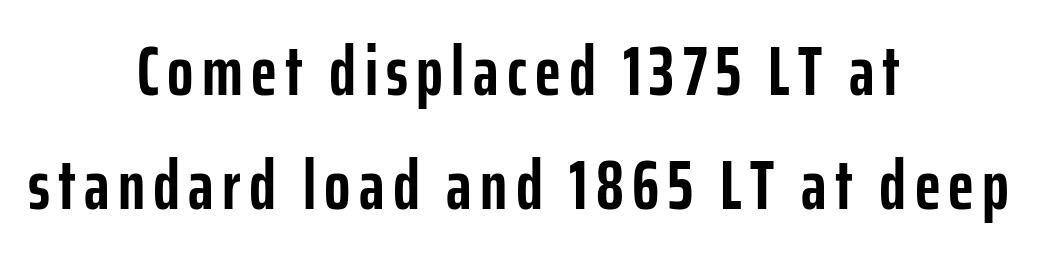
Q: Is the text bold? A: Yes.
Q: Is the text italic (slanted)? A: No, it is upright.
Q: Is the typeface a serif or a sans-serif typeface? A: Sans-serif.
Q: Is the text underlined? A: No.
Q: How is the paragraph aligned? A: Centered.
Q: Is the spacing between lines tight, normal or loose? A: Normal.
Q: Width (condensed, normal, or wide)? A: Condensed.
Q: Stroke contrast? A: Low.
Q: x-height? A: Medium.
Q: Monospaced? A: No.
